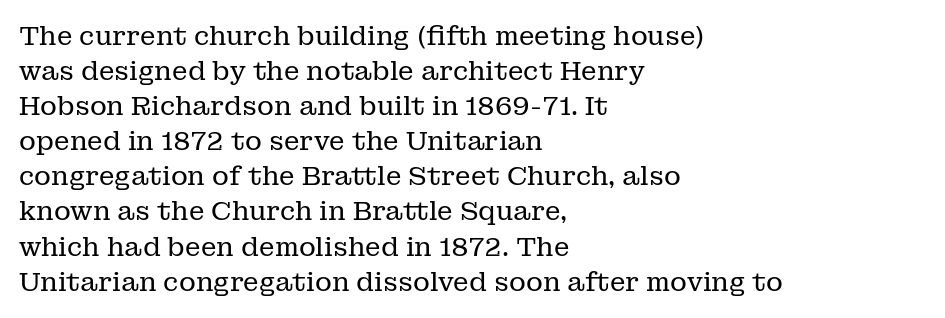
Q: Is the text bold? A: No.
Q: Is the text italic (slanted)? A: No, it is upright.
Q: Is the text underlined? A: No.
Q: How is the paragraph aligned? A: Left-aligned.
Q: Is the spacing between letters normal or unusually wide? A: Normal.
Q: Is the spacing between lines tight, normal or loose? A: Normal.
